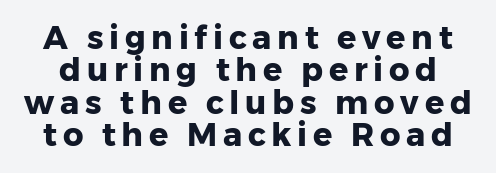
Nobody drew a line under any word here. Character widths vary here, with narrow letters taking less room than wide ones. Strong, thick strokes mark this as bold type. The characters display no serif detailing; their extremities are plain. You can tell it's not italic because the verticals are truly vertical. The space between consecutive lines is stingy.
